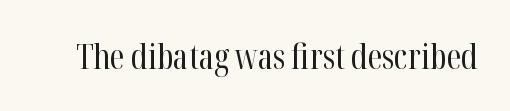
{"serif": "yes", "italic": "no", "bold": "no", "weight": "regular", "width": "condensed", "stroke_contrast": "high", "x_height": "medium", "monospaced": "no", "underline": "no", "letter_spacing": "normal", "letter_spacing_em": 0.0, "glyph_px": 34}
